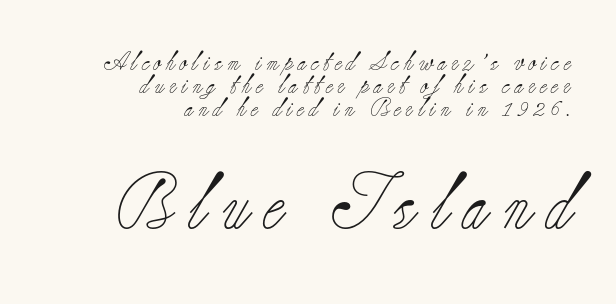
Does the type have serifs? Yes, each stem ends in a small foot. Visually the block forms a straight wall on the right and a jagged coastline on the left. Words appear elongated and porous because spacing is wide. The face looks like a standard text weight, possibly lighter. Words float on clear page, feet unadorned.
